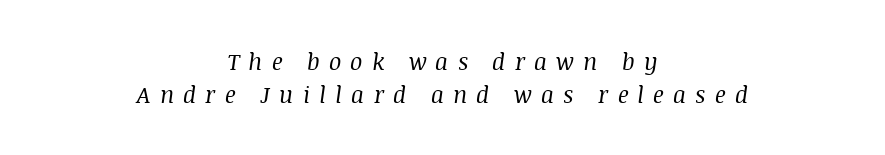
{"italic": "yes", "lean": "right", "slant_degrees": 8, "bold": "no", "underline": "no", "align": "center", "line_spacing": "normal", "line_spacing_ratio": 1.42, "letter_spacing": "wide", "letter_spacing_em": 0.4, "glyph_px": 23}
